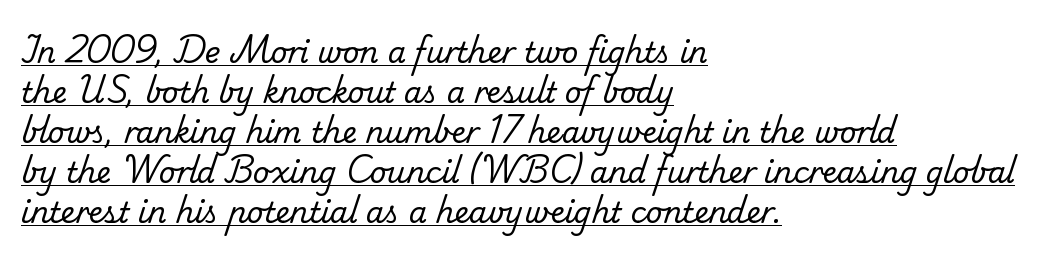
Looks like regular typesetting: each glyph gets only the width it needs. Compared with typical paragraphs, the rows here are spaced about the same. Glance below the letters and you will spot a drawn line. Stroke terminals: seriffed. The horizontal fit of the characters is conventional and even. Layout note: lines flush left.
